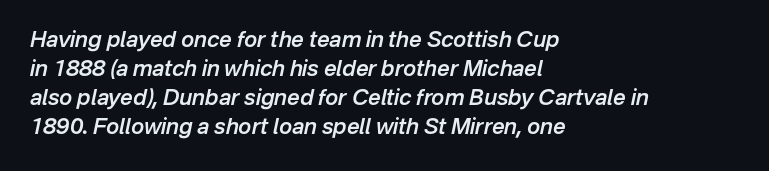
{"italic": "yes", "lean": "right", "slant_degrees": 12, "bold": "semi", "underline": "no", "align": "left", "line_spacing": "normal", "line_spacing_ratio": 1.32, "letter_spacing": "normal", "letter_spacing_em": 0.0, "glyph_px": 22}
